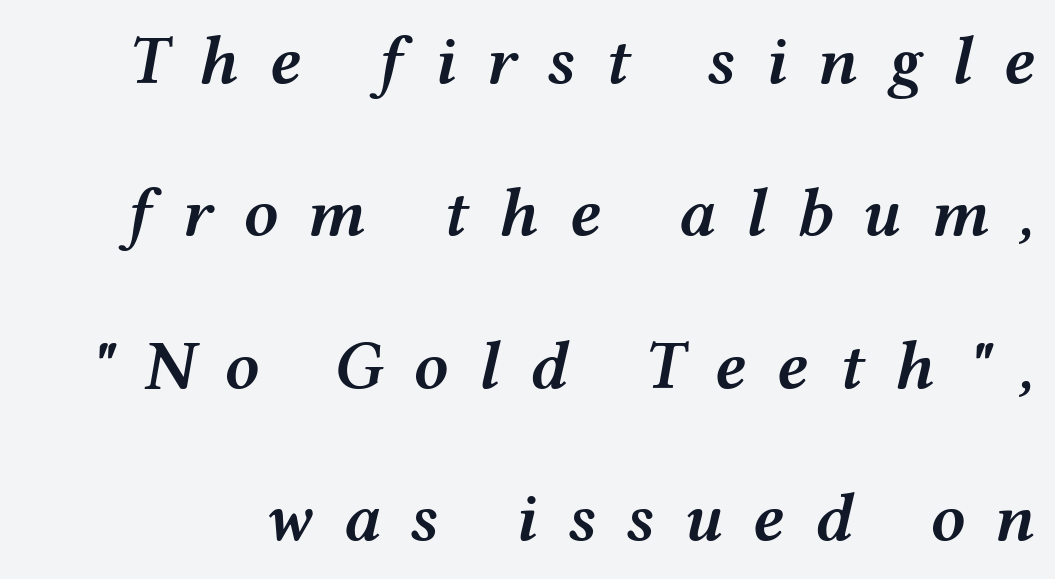
The image shows 69 px semibold, wide type, italic (leaning right); set loose line spacing (2.21x), unusually wide letter spacing (+0.43 em), not underlined; medium stroke contrast and a medium x-height.
